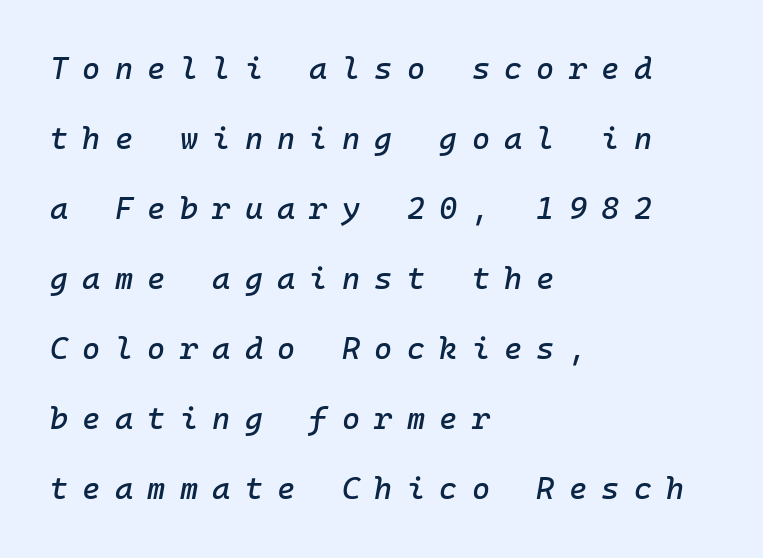
The image shows 31 px text type, italic (leaning right), monospaced; set left-aligned, loose line spacing (2.26x), unusually wide letter spacing (+0.46 em), not underlined; low stroke contrast and a medium x-height.
